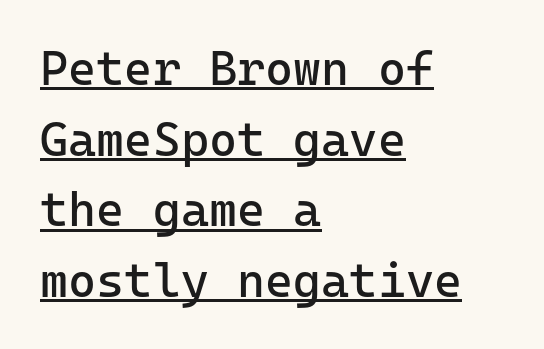
This is roman type, the default non-slanted kind. The typesetting does not lean heavy: it is not bold. Observe the ordinary spacing: letters are neighbours, not strangers. The glyphs are accompanied by a horizontal stroke just below them.
